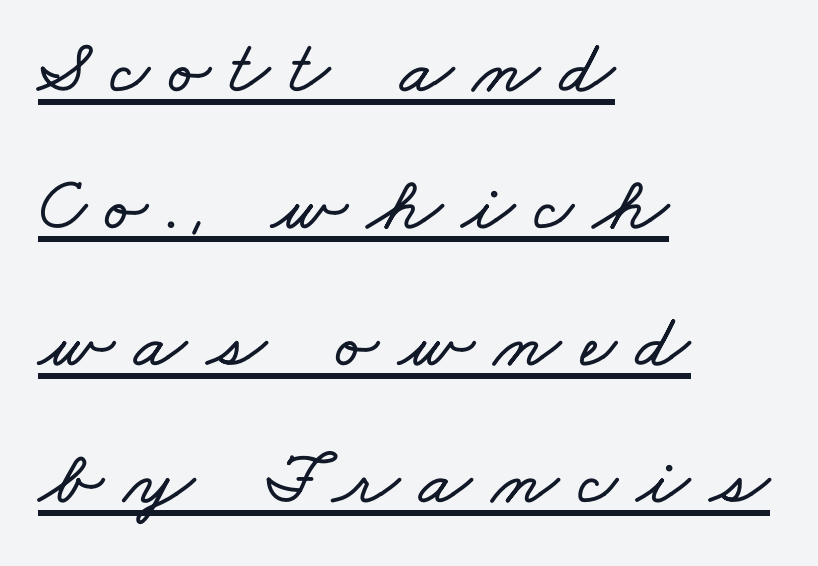
Beneath each row of characters lies a ruled line. Is the block centered? No — it sits flush against the left margin. There is plenty of visible air inserted between adjacent glyphs. A typesetter would call this proportional, since set widths differ per character.
